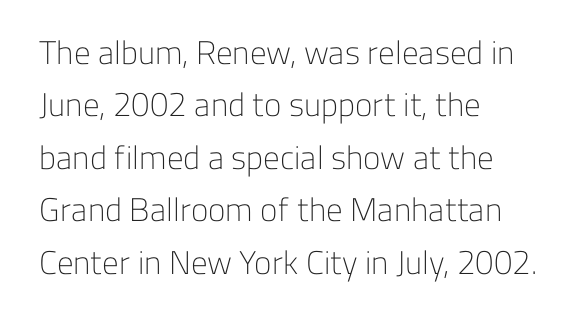
Vertical strokes here are truly vertical. Think standard paragraph weight, or any step lighter than that. The lines in this sample share a left origin and differ only in where they stop. The type family on display is of the sans-serif kind.
